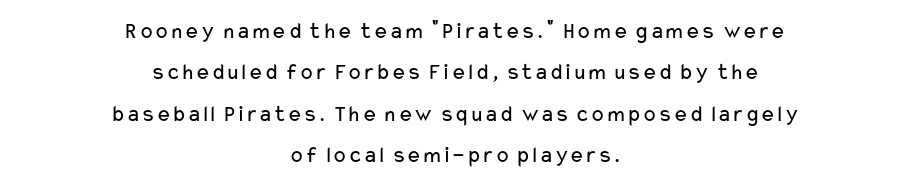
{"italic": "no", "bold": "no", "underline": "no", "align": "center", "line_spacing_ratio": 1.8, "letter_spacing": "normal", "letter_spacing_em": 0.0, "glyph_px": 23}
